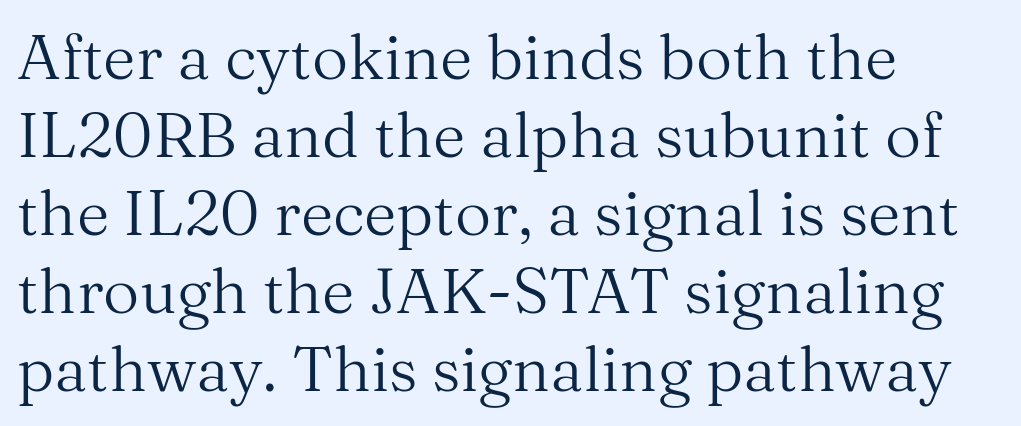
The strip under each line holds only bare page. What stands out about the letter spacing? Nothing — it is the standard amount. Letters have the restrained weight of plain body copy at most. Where is the straight margin? On the left.
